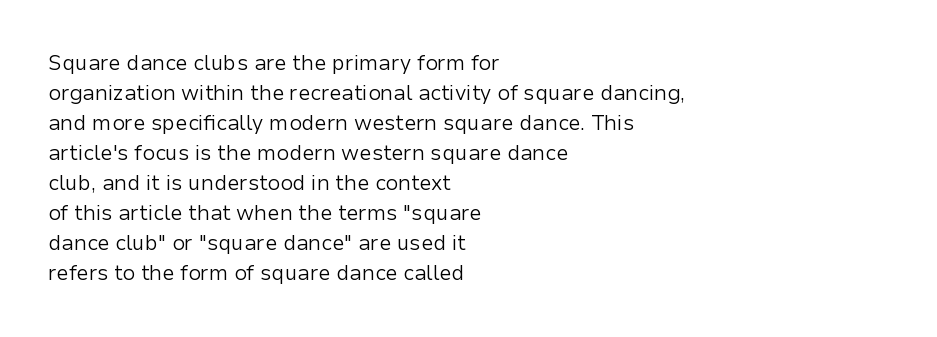
{"italic": "no", "bold": "no", "underline": "no", "align": "left", "line_spacing": "normal", "line_spacing_ratio": 1.43, "letter_spacing": "normal", "letter_spacing_em": 0.0, "glyph_px": 21}
